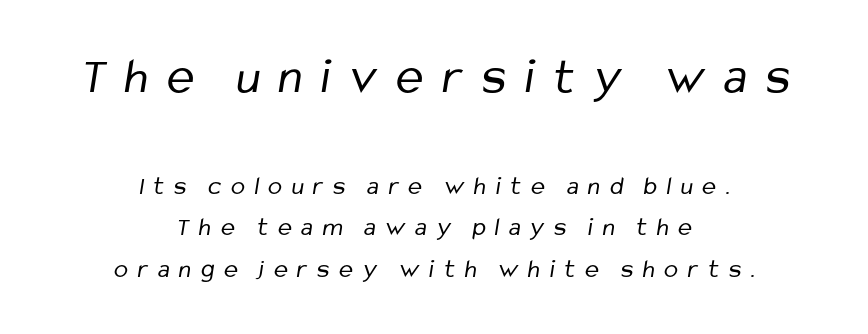
Q: Is the text bold? A: No.
Q: Is the typeface a serif or a sans-serif typeface? A: Sans-serif.
Q: Is the text underlined? A: No.
Q: How is the paragraph aligned? A: Centered.
Q: Is the spacing between letters normal or unusually wide? A: Unusually wide.
Q: Is the spacing between lines tight, normal or loose? A: Normal.
Q: Which block of text is set in a larger size, the first (top) or the second (bottom)? A: The first (top) one.
Q: Width (condensed, normal, or wide)? A: Condensed.
Q: Stroke contrast? A: Low.
Q: x-height? A: Medium.
Q: Monospaced? A: No.
